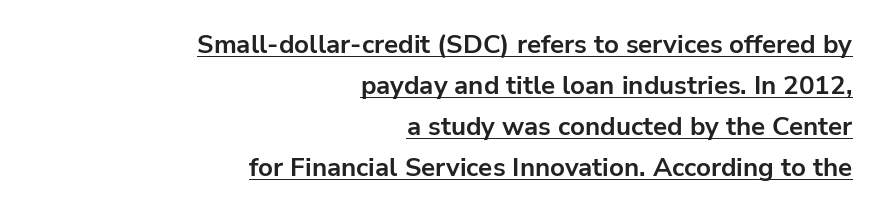
{"italic": "no", "bold": "yes", "underline": "yes", "align": "right", "line_spacing": "normal", "line_spacing_ratio": 1.58, "letter_spacing": "normal", "letter_spacing_em": 0.0, "glyph_px": 26}
